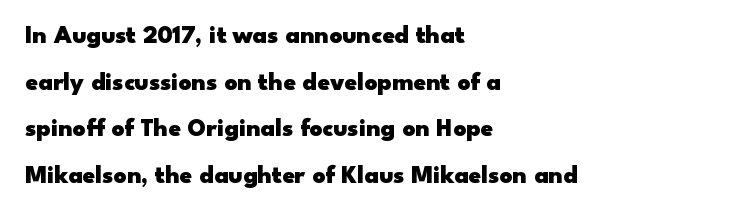
Each word holds together tightly as a unit, with standard inter-letter gaps. This rendering uses left alignment, leaving the right contour irregular. The glyphs are unaccompanied by any horizontal stroke below them. This is heavy type, rendered in bold.
